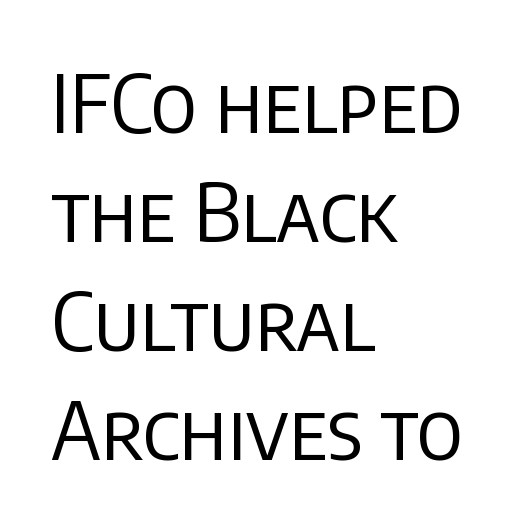
{"serif": "no", "italic": "no", "bold": "no", "weight": "regular", "width": "normal", "stroke_contrast": "low", "x_height": "large", "monospaced": "no", "underline": "no", "align": "left", "line_spacing": "normal", "line_spacing_ratio": 1.38, "letter_spacing": "normal", "letter_spacing_em": 0.0, "glyph_px": 79}
